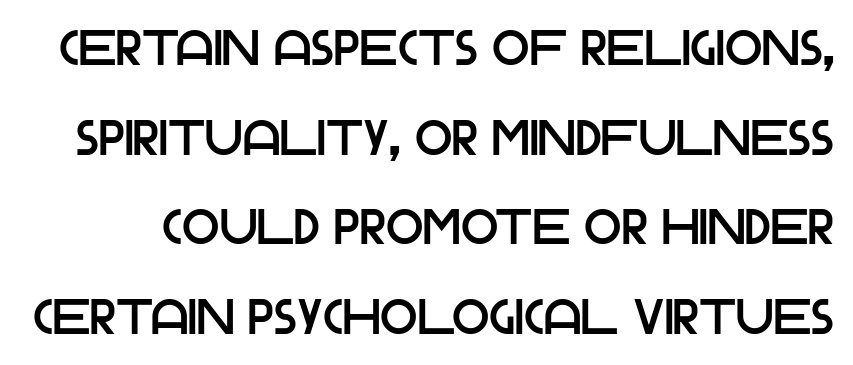
{"serif": "no", "italic": "no", "width": "normal", "stroke_contrast": "low", "x_height": "large", "monospaced": "no", "underline": "no", "line_spacing_ratio": 1.83, "letter_spacing": "normal", "letter_spacing_em": 0.0, "glyph_px": 49}
